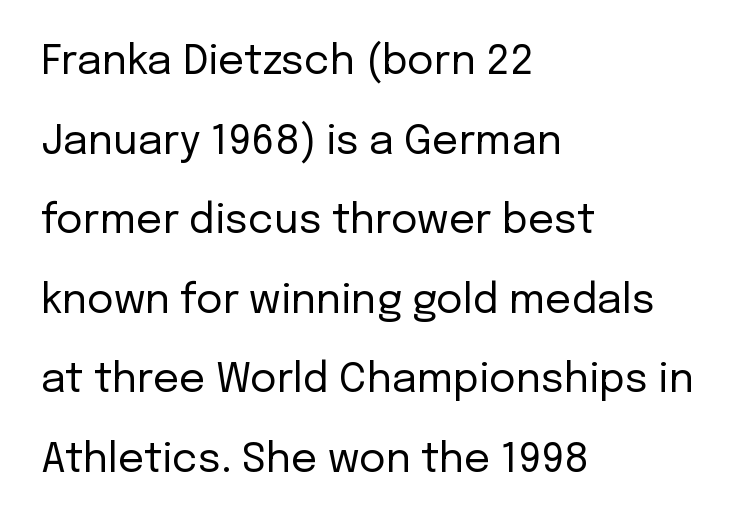
The image shows 41 px regular-weight sans-serif type, upright; set left-aligned, loose line spacing (1.94x), normal letter spacing, not underlined; low stroke contrast and a medium x-height.
